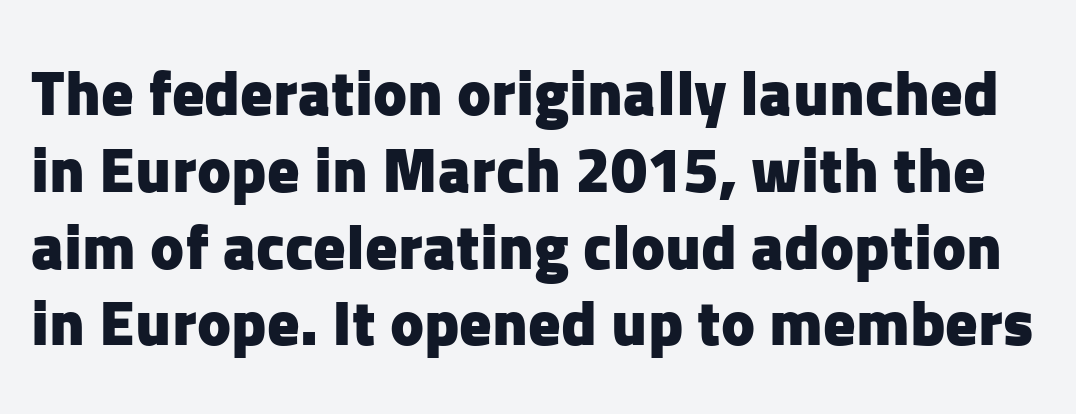
{"serif": "no", "italic": "no", "bold": "yes", "weight": "heavy", "width": "normal", "stroke_contrast": "low", "x_height": "medium", "monospaced": "no", "underline": "no", "line_spacing_ratio": 1.2, "letter_spacing": "normal", "letter_spacing_em": 0.0, "glyph_px": 64}
